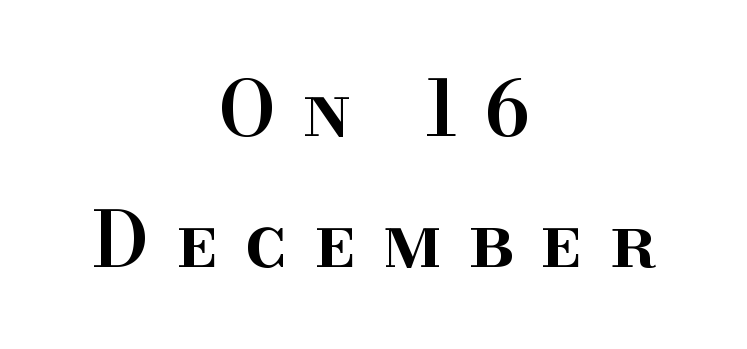
Spacing verdict: proportional, widths tailored to each character. Observe the serifs anchoring each vertical stroke in this sample. In terms of posture, this sample is upright. Tracking here is generous; glyphs stand well apart from one another. The zone under the glyphs is completely vacant.
